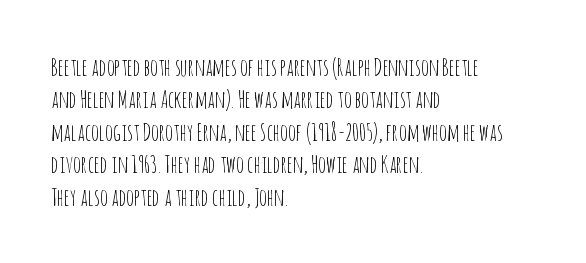
Q: Is the text bold? A: No.
Q: Is the text italic (slanted)? A: No, it is upright.
Q: Is the text underlined? A: No.
Q: How is the paragraph aligned? A: Left-aligned.
Q: Is the spacing between letters normal or unusually wide? A: Normal.
Q: Is the spacing between lines tight, normal or loose? A: Normal.
